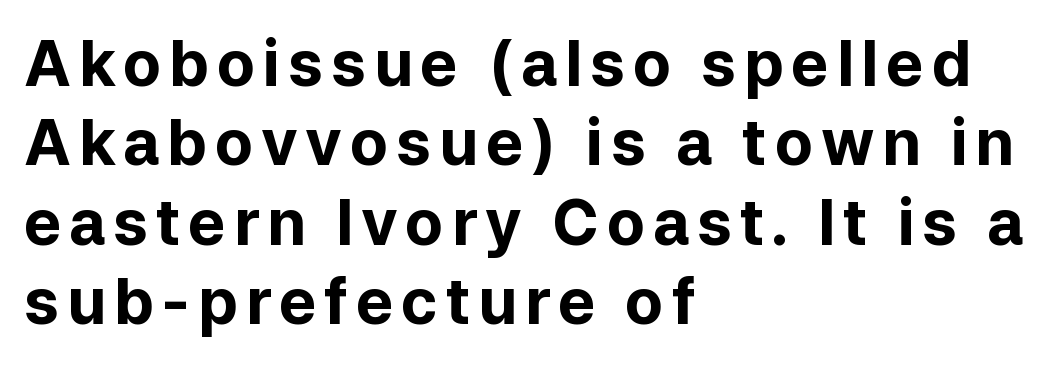
{"serif": "no", "italic": "no", "bold": "yes", "weight": "bold", "width": "normal", "stroke_contrast": "low", "x_height": "medium", "monospaced": "no", "underline": "no", "align": "left", "line_spacing": "normal", "line_spacing_ratio": 1.26, "glyph_px": 63}
